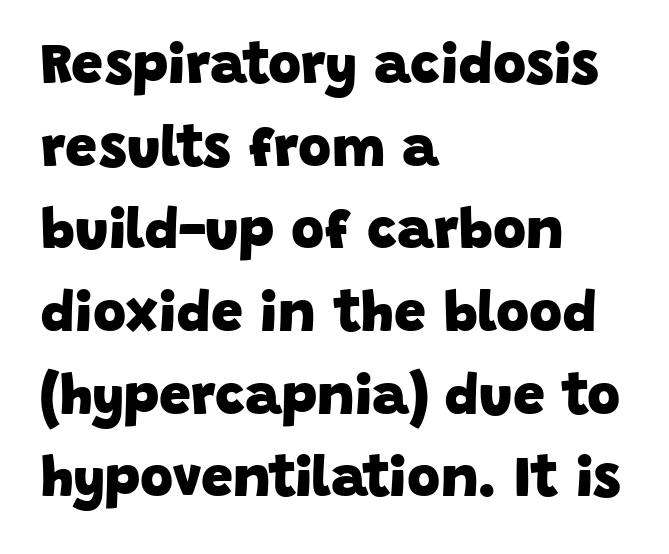
Plain, unruled lines of type. Its strokes are broad and dark, the hallmark of bold type. Notice how descenders clear the ascenders below comfortably — that's standard leading. Layout note: lines flush left. You could not count columns in this text — the font is proportionally spaced.
